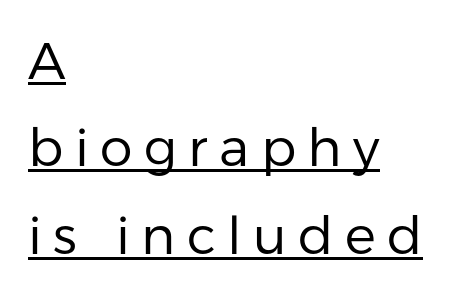
The image shows 52 px regular-weight sans-serif type, upright; set left-aligned, normal line spacing (1.68x), unusually wide letter spacing (+0.22 em), underlined; low stroke contrast and a medium x-height.
